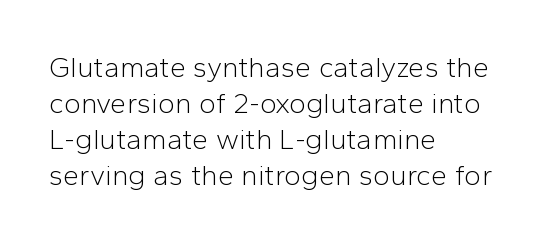
Q: Is the text bold? A: No.
Q: Is the text italic (slanted)? A: No, it is upright.
Q: Is the typeface a serif or a sans-serif typeface? A: Sans-serif.
Q: Is the text underlined? A: No.
Q: How is the paragraph aligned? A: Left-aligned.
Q: Is the spacing between letters normal or unusually wide? A: Normal.
Q: Width (condensed, normal, or wide)? A: Normal.
Q: Stroke contrast? A: Low.
Q: x-height? A: Medium.
Q: Monospaced? A: No.
